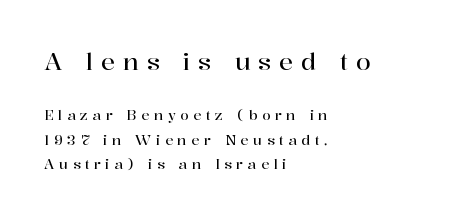
Q: Is the text italic (slanted)? A: No, it is upright.
Q: Is the text underlined? A: No.
Q: How is the paragraph aligned? A: Left-aligned.
Q: Is the spacing between letters normal or unusually wide? A: Unusually wide.
Q: Which block of text is set in a larger size, the first (top) or the second (bottom)? A: The first (top) one.
